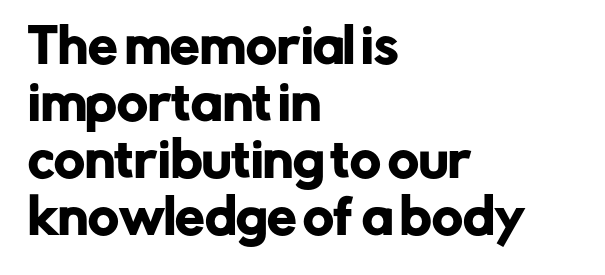
Q: Is the text italic (slanted)? A: No, it is upright.
Q: Is the typeface a serif or a sans-serif typeface? A: Sans-serif.
Q: Is the text underlined? A: No.
Q: How is the paragraph aligned? A: Left-aligned.
Q: Is the spacing between letters normal or unusually wide? A: Normal.
Q: Width (condensed, normal, or wide)? A: Normal.
Q: Stroke contrast? A: Low.
Q: x-height? A: Medium.
Q: Monospaced? A: No.
